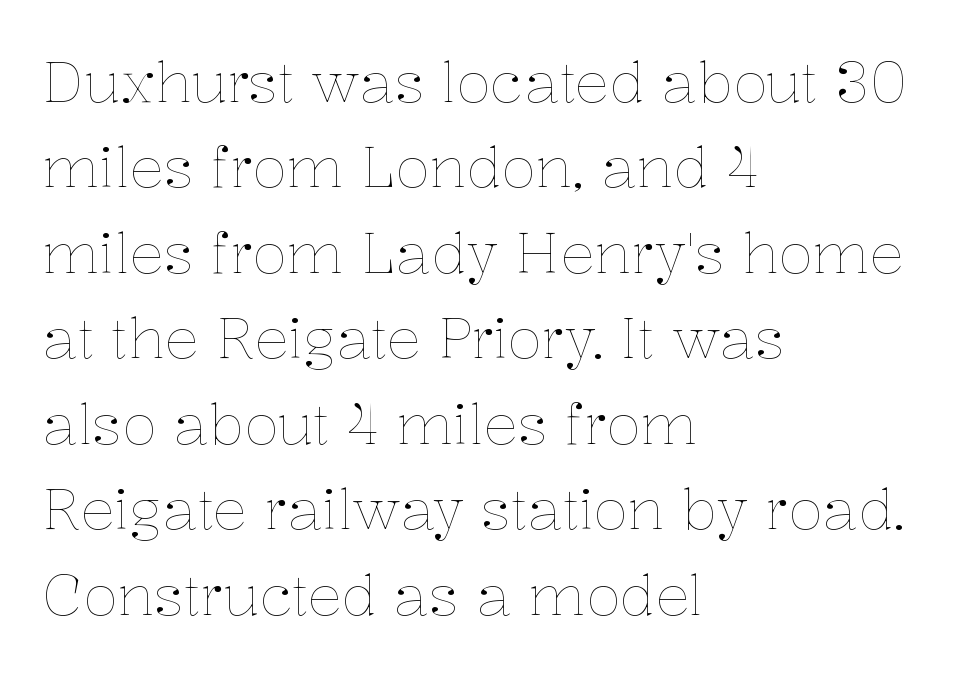
The image shows 57 px thin type, upright; set left-aligned, normal line spacing (1.5x), normal letter spacing, not underlined; low stroke contrast and a medium x-height.
